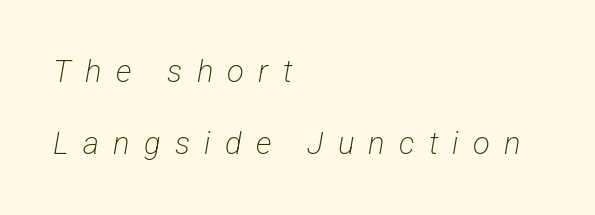
Are there feet on the stems? There aren't — it's a sans. Do the characters align in a grid? No, the font is proportional. Here the glyphs are tracked loosely, breaking word shapes into spaced letters. You could fit nearly another row in the gap between these rows. The strokes carry an ordinary text weight at most. This sample is left-justified, so line endings fall wherever the words run out.
